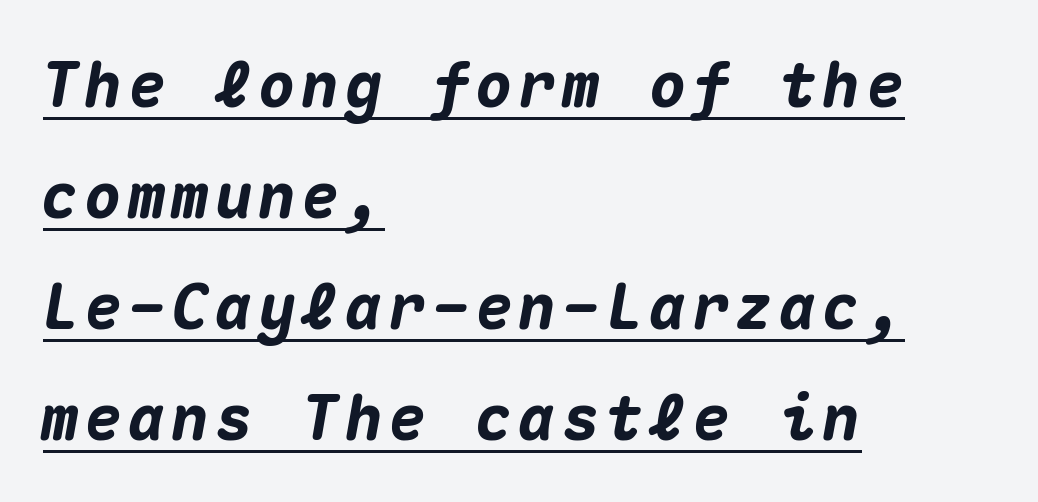
Q: Is the text bold? A: Yes.
Q: Is the text italic (slanted)? A: Yes, it leans right by about 10 degrees.
Q: Is the text underlined? A: Yes.
Q: How is the paragraph aligned? A: Left-aligned.
Q: Width (condensed, normal, or wide)? A: Normal.
Q: Stroke contrast? A: Medium.
Q: x-height? A: Medium.
Q: Monospaced? A: Yes.
